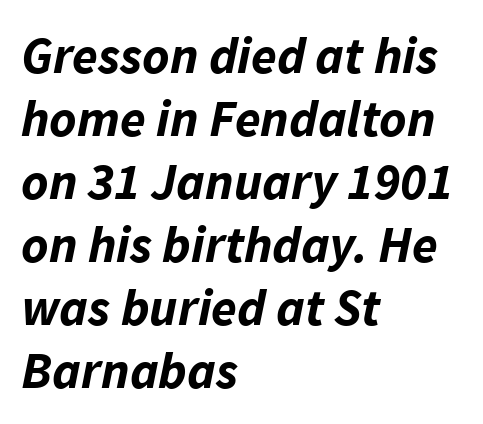
How are the letters spaced? Ordinarily, with no added tracking. The glyphs have the mass of a bold cut. Character widths vary here, with narrow letters taking less room than wide ones. Every row of glyphs begins at an identical x-position on the left.
